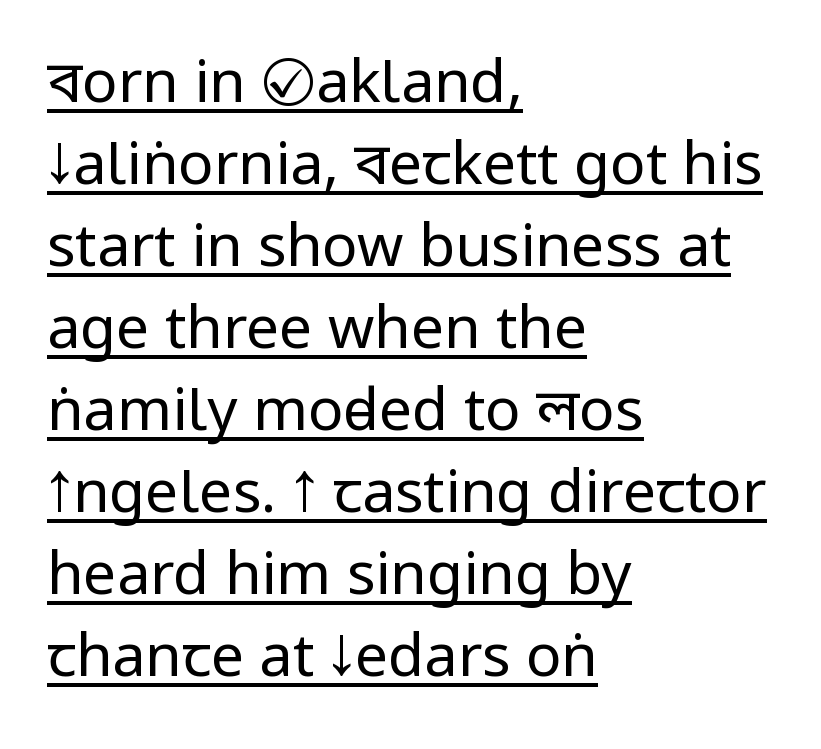
You can tell from the bare stems that sans-serif type was used. Characters remain perfectly vertical along every line. Stroke thickness stays within the range of a standard reading face or lighter. This rendering features underlined lettering. Honestly, the letter spacing is just normal — you wouldn't notice it.
